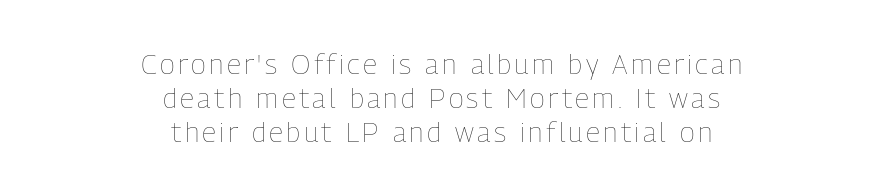
No italicization has been applied; the sample stays upright. Character widths vary here, with narrow letters taking less room than wide ones. The compositor balanced each line on the midline. Rule under the text: the space is simply empty. Is the stroke heavy? The answer is a plain regular-or-lighter.
